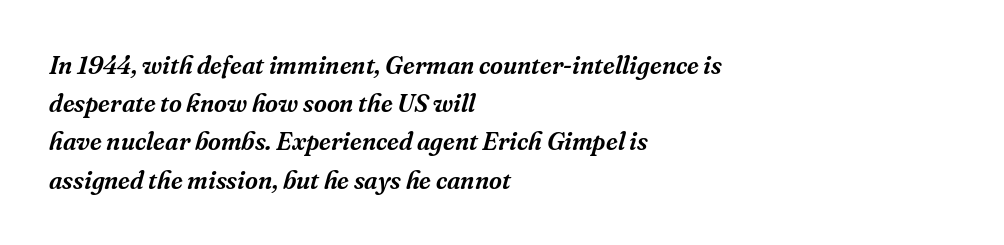
Is the block centered? No — it sits flush against the left margin. Italic? Definitely — the glyphs are oblique. Successive baselines arrive at the customary interval. Look at the tracking — it's just the regular setting, nothing added.
